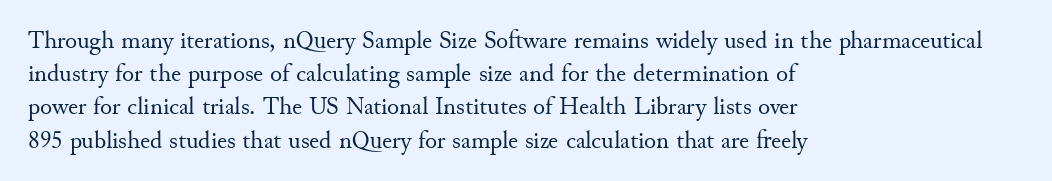
{"italic": "no", "bold": "no", "underline": "no", "align": "left", "line_spacing": "normal", "line_spacing_ratio": 1.33, "letter_spacing": "normal", "letter_spacing_em": 0.0, "glyph_px": 25}
